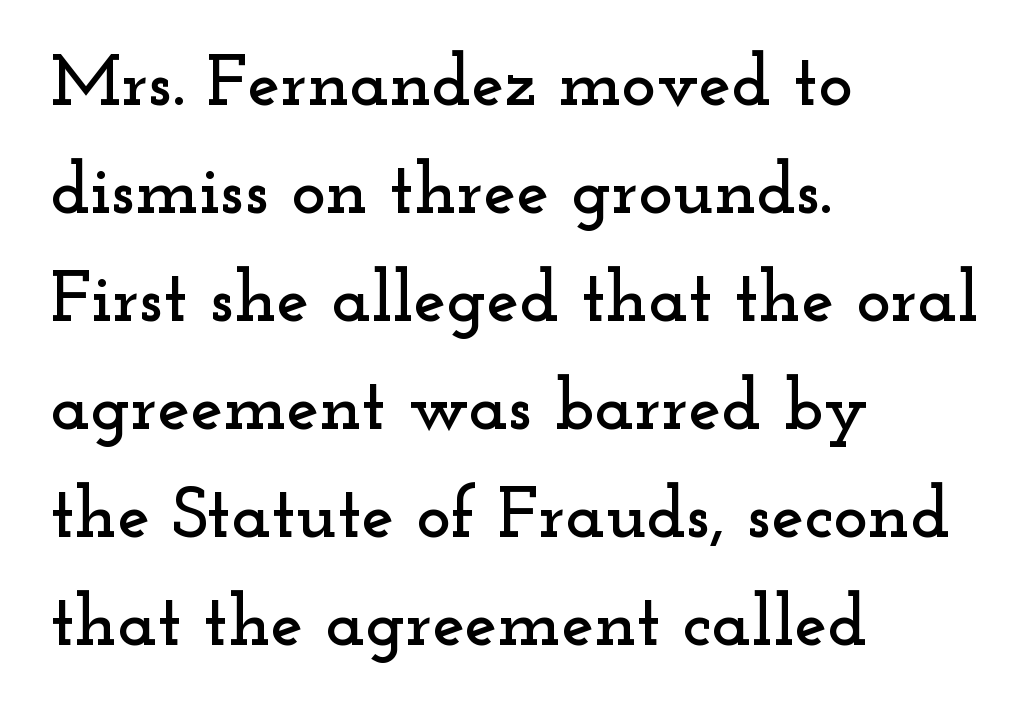
Q: Is the text italic (slanted)? A: No, it is upright.
Q: Is the typeface a serif or a sans-serif typeface? A: Serif.
Q: Is the text underlined? A: No.
Q: How is the paragraph aligned? A: Left-aligned.
Q: Is the spacing between letters normal or unusually wide? A: Normal.
Q: Is the spacing between lines tight, normal or loose? A: Normal.
Q: Width (condensed, normal, or wide)? A: Wide.
Q: Stroke contrast? A: Low.
Q: x-height? A: Small.
Q: Monospaced? A: No.
